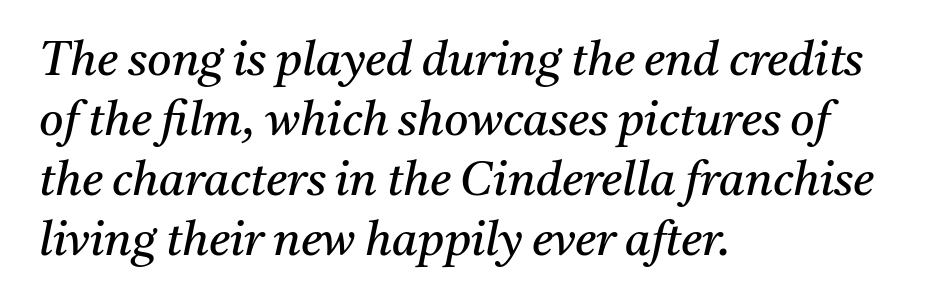
This sample is left-justified, so line endings fall wherever the words run out. You could not count columns in this text — the font is proportionally spaced. The letters are slanted; this is an italic face. Is there much room between lines? A standard amount, neither cramped nor airy.
